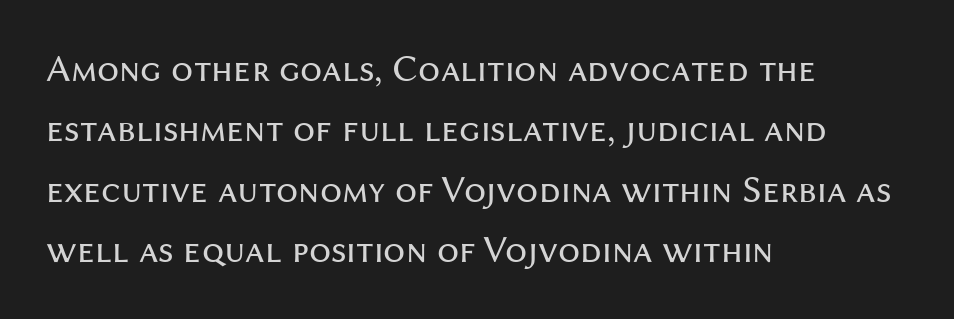
Q: Is the text bold? A: No.
Q: Is the text italic (slanted)? A: No, it is upright.
Q: Is the typeface a serif or a sans-serif typeface? A: Sans-serif.
Q: Is the text underlined? A: No.
Q: How is the paragraph aligned? A: Left-aligned.
Q: Is the spacing between letters normal or unusually wide? A: Normal.
Q: Is the spacing between lines tight, normal or loose? A: Normal.
Q: Width (condensed, normal, or wide)? A: Normal.
Q: Stroke contrast? A: Medium.
Q: x-height? A: Medium.
Q: Monospaced? A: No.
